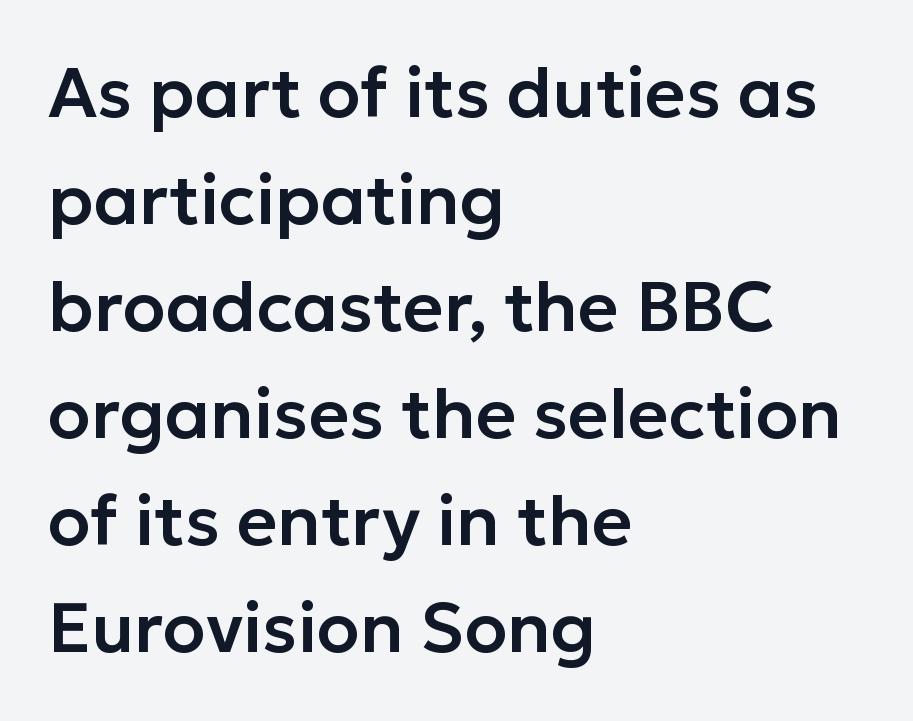
{"serif": "no", "italic": "no", "width": "normal", "stroke_contrast": "low", "x_height": "medium", "monospaced": "no", "underline": "no", "align": "left", "line_spacing": "normal", "line_spacing_ratio": 1.53, "letter_spacing": "normal", "letter_spacing_em": 0.0, "glyph_px": 70}
